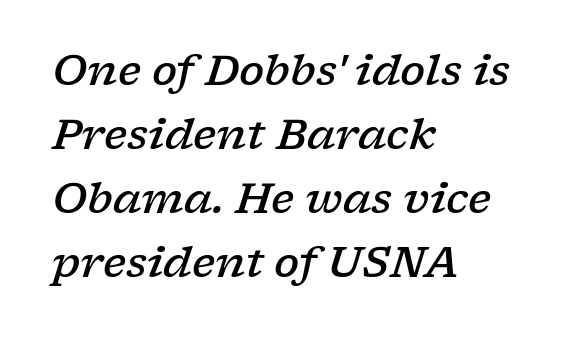
Q: Is the text bold? A: Semi-bold.
Q: Is the text italic (slanted)? A: Yes, it leans right by about 17 degrees.
Q: Is the typeface a serif or a sans-serif typeface? A: Serif.
Q: Is the text underlined? A: No.
Q: How is the paragraph aligned? A: Left-aligned.
Q: Is the spacing between letters normal or unusually wide? A: Normal.
Q: Is the spacing between lines tight, normal or loose? A: Normal.
Q: Width (condensed, normal, or wide)? A: Wide.
Q: Stroke contrast? A: Low.
Q: x-height? A: Medium.
Q: Monospaced? A: No.
